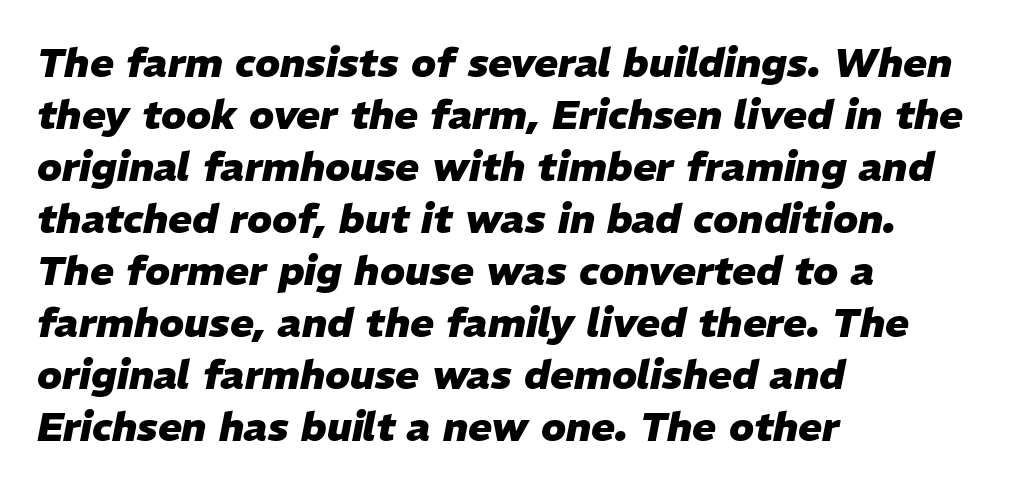
Q: Is the text bold? A: Yes.
Q: Is the text italic (slanted)? A: Yes, it leans right by about 11 degrees.
Q: Is the text underlined? A: No.
Q: How is the paragraph aligned? A: Left-aligned.
Q: Is the spacing between letters normal or unusually wide? A: Normal.
Q: Is the spacing between lines tight, normal or loose? A: Normal.
Q: Width (condensed, normal, or wide)? A: Normal.
Q: Stroke contrast? A: Low.
Q: x-height? A: Medium.
Q: Monospaced? A: No.
